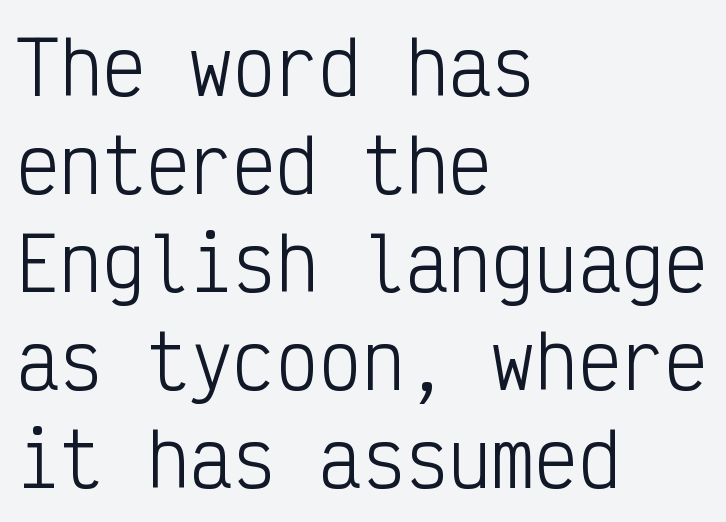
Q: Is the text bold? A: No.
Q: Is the text italic (slanted)? A: No, it is upright.
Q: Is the typeface a serif or a sans-serif typeface? A: Sans-serif.
Q: Is the text underlined? A: No.
Q: How is the paragraph aligned? A: Left-aligned.
Q: Is the spacing between letters normal or unusually wide? A: Normal.
Q: Is the spacing between lines tight, normal or loose? A: Normal.
Q: Width (condensed, normal, or wide)? A: Condensed.
Q: Stroke contrast? A: Low.
Q: x-height? A: Medium.
Q: Monospaced? A: Yes.
